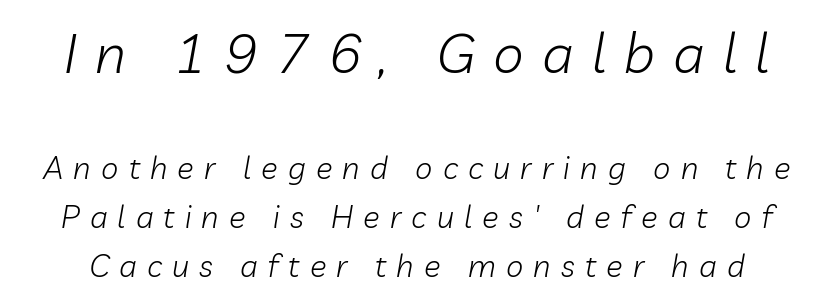
{"italic": "yes", "lean": "right", "slant_degrees": 10, "bold": "no", "weight": "light", "width": "normal", "stroke_contrast": "low", "x_height": "medium", "monospaced": "no", "underline": "no", "line_spacing": "normal", "line_spacing_ratio": 1.57, "letter_spacing": "wide", "letter_spacing_em": 0.33, "larger_block": "first", "size_ratio": 1.77, "glyph_px": 55}
